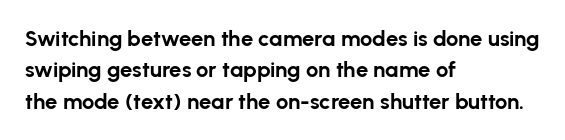
The vertical gap from one line to the next is medium. Bold? Absolutely — the strokes are thick and heavy. Plain, unruled lines of type. The ragged edge is on the right, which tells us the setting is flush left.
